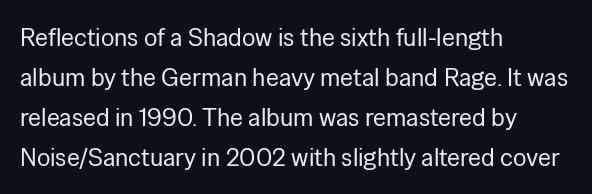
Q: Is the text bold? A: No.
Q: Is the text italic (slanted)? A: No, it is upright.
Q: Is the text underlined? A: No.
Q: How is the paragraph aligned? A: Left-aligned.
Q: Is the spacing between letters normal or unusually wide? A: Normal.
Q: Is the spacing between lines tight, normal or loose? A: Normal.
